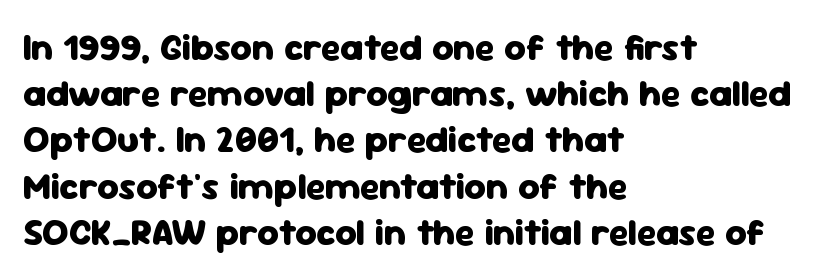
Q: Is the text bold? A: Yes.
Q: Is the text italic (slanted)? A: No, it is upright.
Q: Is the typeface a serif or a sans-serif typeface? A: Sans-serif.
Q: Is the text underlined? A: No.
Q: How is the paragraph aligned? A: Left-aligned.
Q: Is the spacing between letters normal or unusually wide? A: Normal.
Q: Is the spacing between lines tight, normal or loose? A: Normal.
Q: Width (condensed, normal, or wide)? A: Normal.
Q: Stroke contrast? A: Low.
Q: x-height? A: Medium.
Q: Monospaced? A: No.
